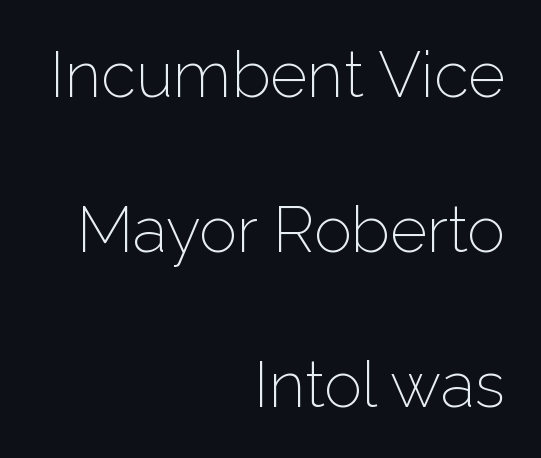
The image shows 64 px light sans-serif type, upright; set right-aligned, loose line spacing (2.42x), normal letter spacing, not underlined; low stroke contrast and a medium x-height.
